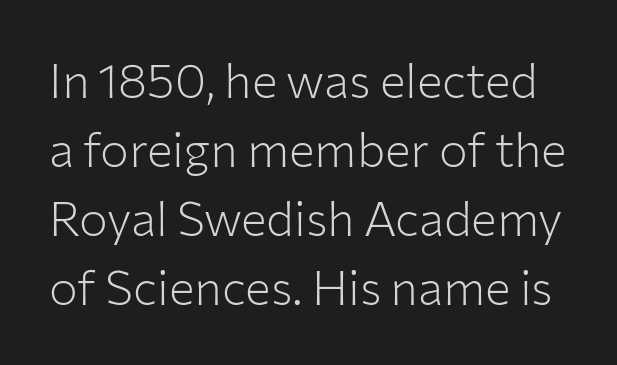
Unbolded letterforms with no extra heft. Each word holds together tightly as a unit, with standard inter-letter gaps. Regarding serifs, this sample does without them. Posture: upright roman.
